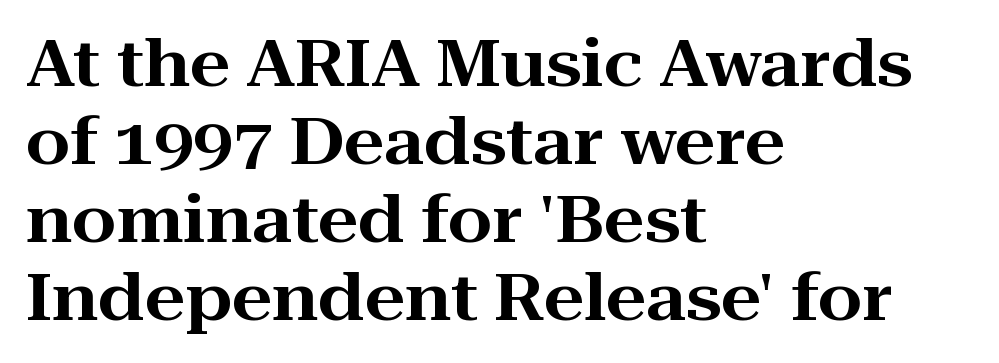
{"serif": "yes", "italic": "no", "width": "wide", "stroke_contrast": "high", "x_height": "medium", "monospaced": "no", "underline": "no", "align": "left", "line_spacing_ratio": 1.22, "letter_spacing": "normal", "letter_spacing_em": 0.0, "glyph_px": 64}
